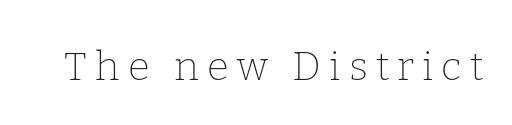
The image shows 40 px thin serif type, upright; set unusually wide letter spacing (+0.2 em), not underlined; low stroke contrast and a medium x-height.
